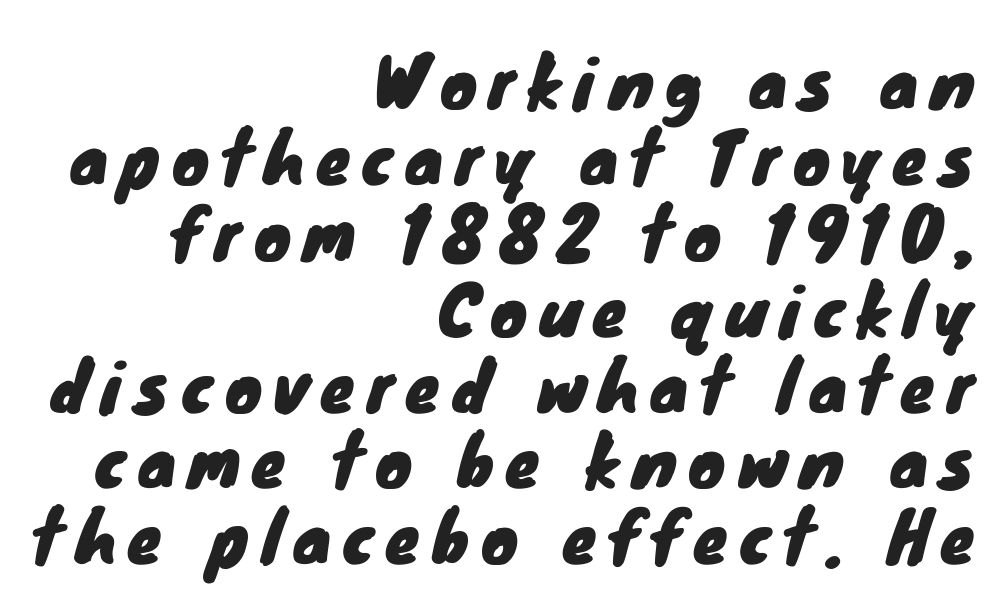
Q: Is the typeface a serif or a sans-serif typeface? A: Sans-serif.
Q: Is the text underlined? A: No.
Q: How is the paragraph aligned? A: Right-aligned.
Q: Is the spacing between lines tight, normal or loose? A: Tight.
Q: Width (condensed, normal, or wide)? A: Normal.
Q: Stroke contrast? A: Low.
Q: x-height? A: Small.
Q: Monospaced? A: No.
